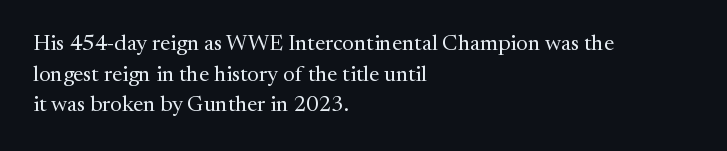
The image shows 22 px text type, upright; set left-aligned, normal line spacing (1.39x), normal letter spacing, not underlined.
